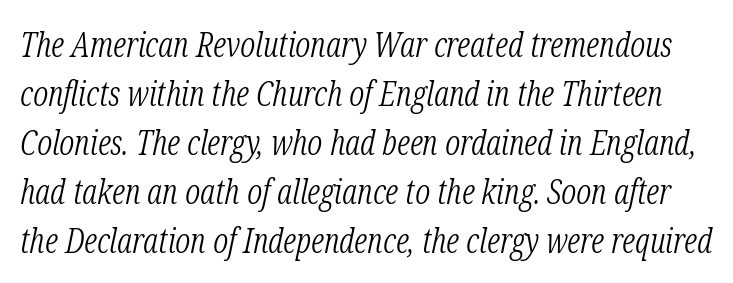
Between one letter and the next there's only the usual sliver of space. Plain, unruled lines of type. Compared with a typical body face, this is equally light or lighter still. In terms of leading, this rendering sits right in the middle.
